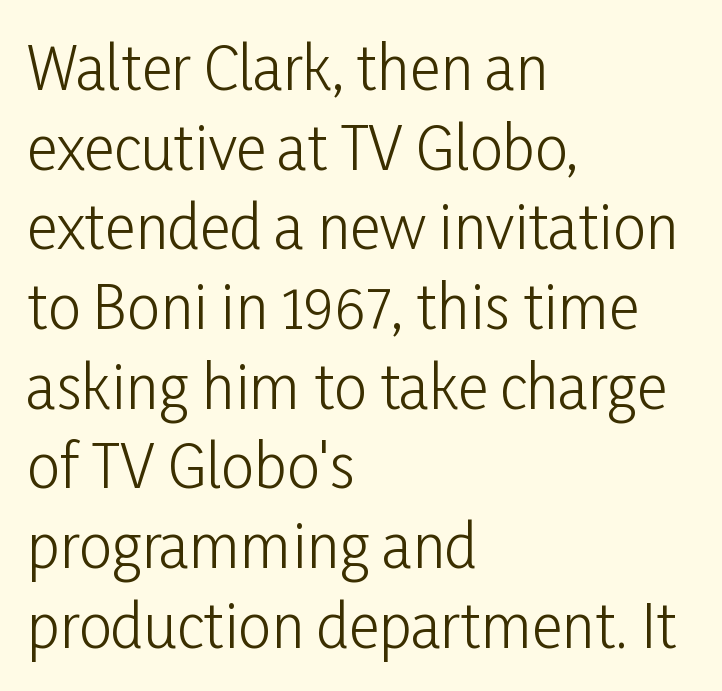
{"serif": "no", "italic": "no", "bold": "no", "weight": "light", "width": "condensed", "stroke_contrast": "low", "x_height": "medium", "monospaced": "no", "underline": "no", "align": "left", "line_spacing": "normal", "line_spacing_ratio": 1.35, "letter_spacing": "normal", "letter_spacing_em": 0.0, "glyph_px": 59}
